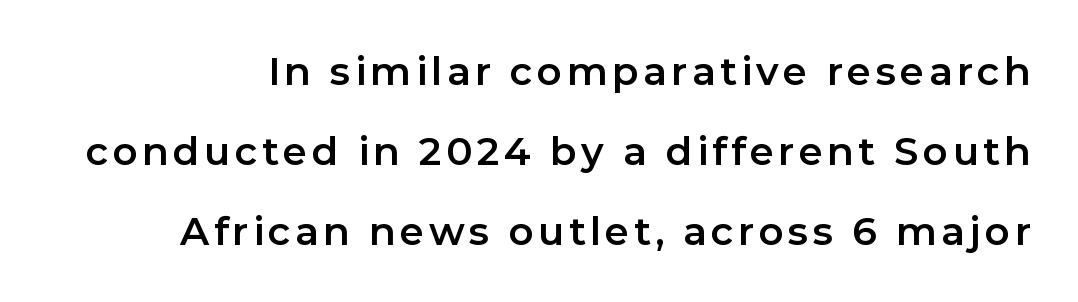
{"serif": "no", "italic": "no", "width": "normal", "stroke_contrast": "low", "x_height": "medium", "monospaced": "no", "underline": "no", "line_spacing": "loose", "line_spacing_ratio": 2.05, "glyph_px": 39}
